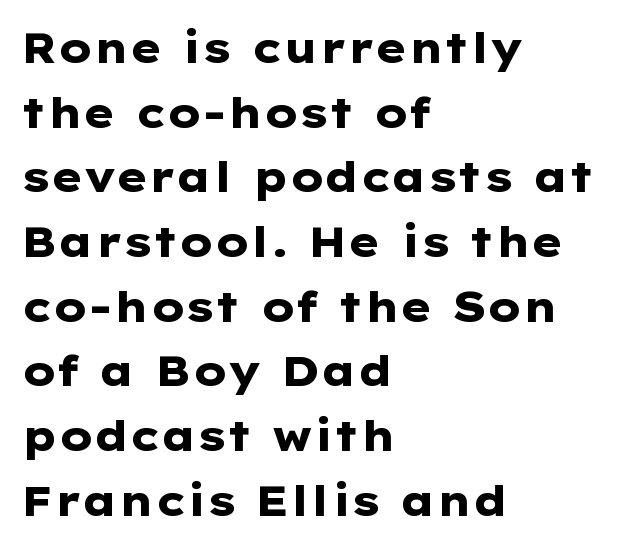
Q: Is the text bold? A: Yes.
Q: Is the text italic (slanted)? A: No, it is upright.
Q: Is the typeface a serif or a sans-serif typeface? A: Sans-serif.
Q: Is the text underlined? A: No.
Q: How is the paragraph aligned? A: Left-aligned.
Q: Is the spacing between letters normal or unusually wide? A: Normal.
Q: Is the spacing between lines tight, normal or loose? A: Normal.
Q: Width (condensed, normal, or wide)? A: Wide.
Q: Stroke contrast? A: Low.
Q: x-height? A: Medium.
Q: Monospaced? A: No.
